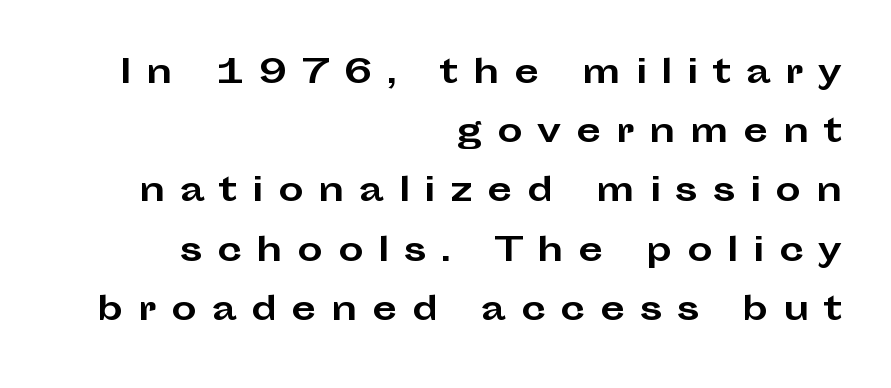
{"serif": "no", "italic": "no", "bold": "yes", "weight": "bold", "width": "wide", "stroke_contrast": "low", "x_height": "medium", "monospaced": "no", "underline": "no", "align": "right", "line_spacing_ratio": 1.85, "letter_spacing": "wide", "letter_spacing_em": 0.46, "glyph_px": 32}
